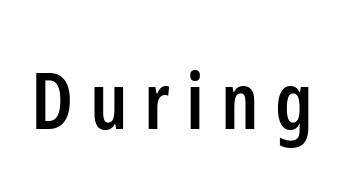
{"serif": "no", "italic": "no", "bold": "semi", "weight": "semibold", "width": "condensed", "stroke_contrast": "low", "x_height": "medium", "monospaced": "no", "underline": "no", "letter_spacing": "wide", "letter_spacing_em": 0.21, "glyph_px": 78}
